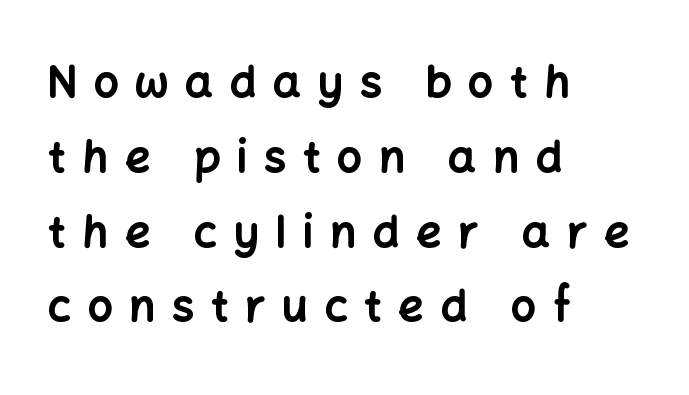
Is there any slant? The stems are plumb. The setting favours the left margin, as ordinary paragraphs usually do. Normally led — the rows are evenly, conventionally spaced. Its strokes are broad and dark, the hallmark of bold type. The rendering uses natural spacing where letterforms have individual widths.
